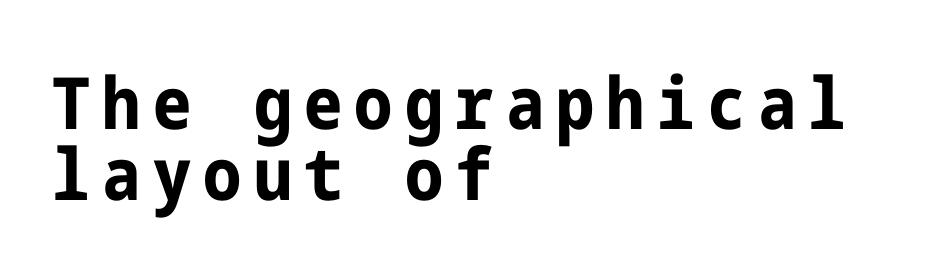
{"serif": "no", "italic": "no", "bold": "yes", "weight": "bold", "width": "condensed", "stroke_contrast": "low", "x_height": "medium", "underline": "no", "align": "left", "line_spacing": "tight", "line_spacing_ratio": 0.99, "glyph_px": 72}
